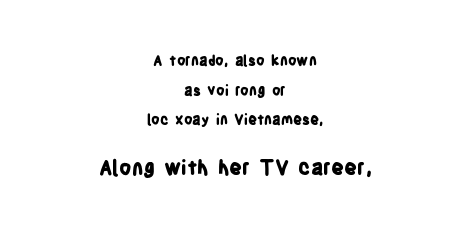
The zone under the glyphs is completely vacant. Typesetter's note: full bold, strokes at maximum text heaviness. One glance says open: line gaps are wider than usual. Compare the two chunks: the lower has the greater cap height.
